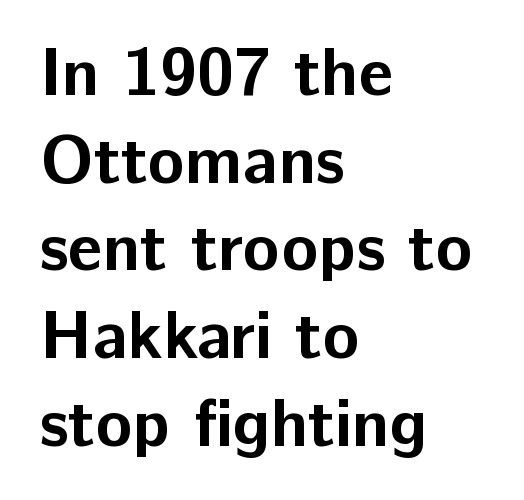
Q: Is the text bold? A: Yes.
Q: Is the text italic (slanted)? A: No, it is upright.
Q: Is the typeface a serif or a sans-serif typeface? A: Sans-serif.
Q: Is the text underlined? A: No.
Q: How is the paragraph aligned? A: Left-aligned.
Q: Is the spacing between letters normal or unusually wide? A: Normal.
Q: Is the spacing between lines tight, normal or loose? A: Normal.
Q: Width (condensed, normal, or wide)? A: Normal.
Q: Stroke contrast? A: Low.
Q: x-height? A: Medium.
Q: Monospaced? A: No.
